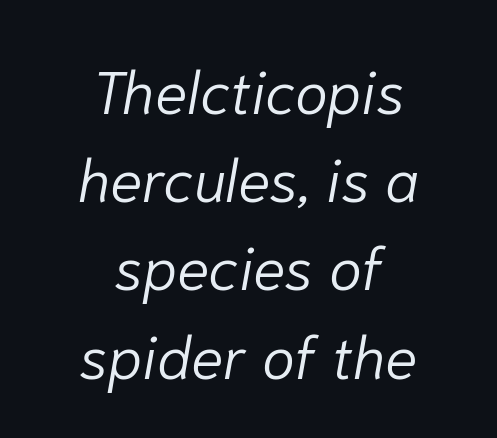
The image shows 60 px light type, italic (leaning right); set centered, normal line spacing (1.47x), normal letter spacing, not underlined; low stroke contrast and a medium x-height.
